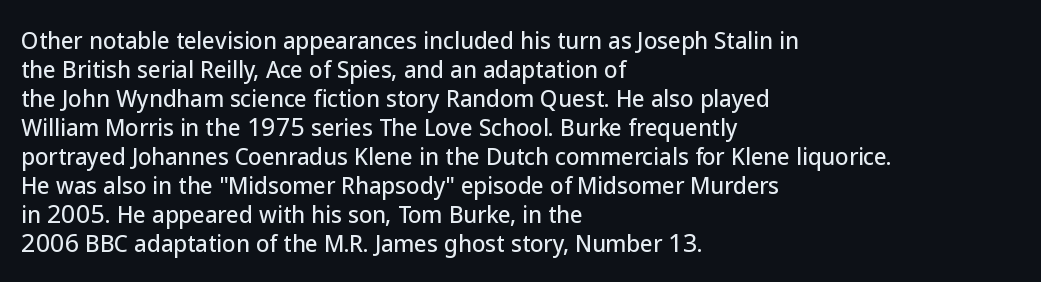
It's the straight-up-and-down kind of type. The horizontal fit of the characters is conventional and even. These lines are set flush left with a ragged right edge. Glance below the letters and you will spot only blank space.
